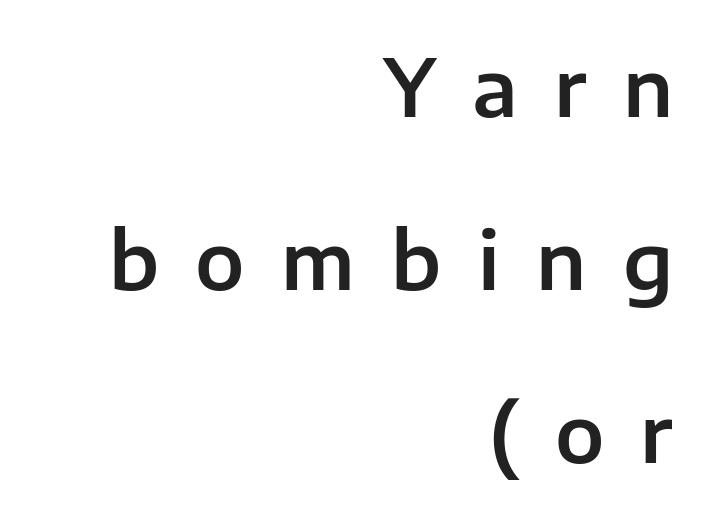
Looks like regular typesetting: each glyph gets only the width it needs. Serif or sans? Sans — the stroke terminals are bare. This sample is right-justified, so line beginnings fall wherever the words allow. The font's upright variant was chosen for this text. Clear beneath every line of the passage. Spacing between characters has been opened up far beyond the box default.
